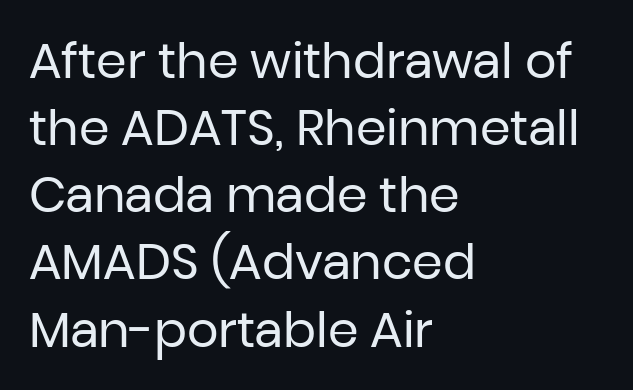
Q: Is the text bold? A: No.
Q: Is the text italic (slanted)? A: No, it is upright.
Q: Is the typeface a serif or a sans-serif typeface? A: Sans-serif.
Q: Is the text underlined? A: No.
Q: How is the paragraph aligned? A: Left-aligned.
Q: Is the spacing between letters normal or unusually wide? A: Normal.
Q: Is the spacing between lines tight, normal or loose? A: Normal.
Q: Width (condensed, normal, or wide)? A: Normal.
Q: Stroke contrast? A: Low.
Q: x-height? A: Medium.
Q: Monospaced? A: No.
